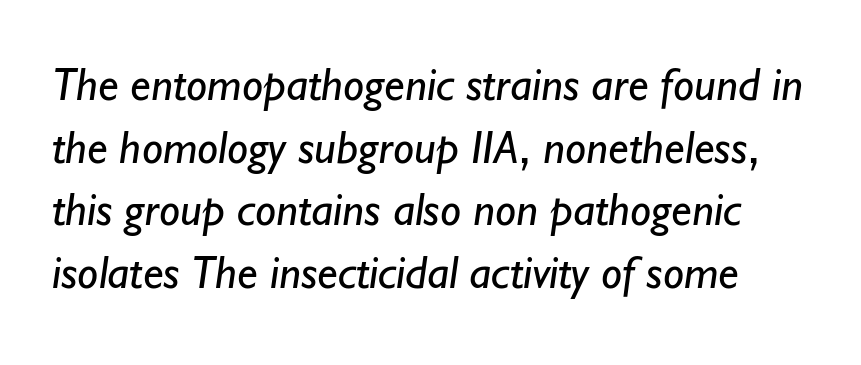
In terms of letterspacing, this is plain default setting. These lines are rendered in a variable-pitch font. The weight tops out at a normal text grade. Lines of text with bare space underneath.
